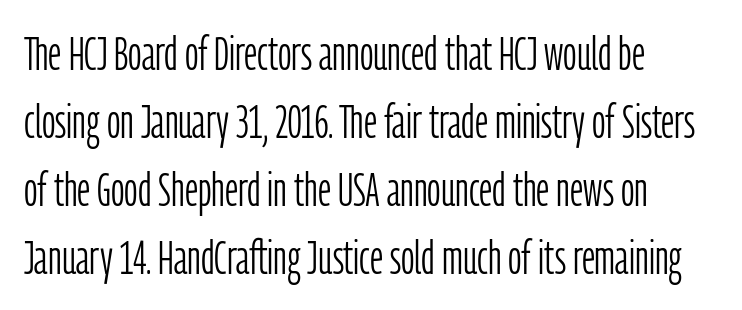
The passage shown stacks its lines at a standard gap. Typeset ragged right — the left edge is the straight one. How are the letters spaced? Ordinarily, with no added tracking. The letters stand upright; this is a roman face. Regarding serifs, this sample does without them. The words here are not underlined.
